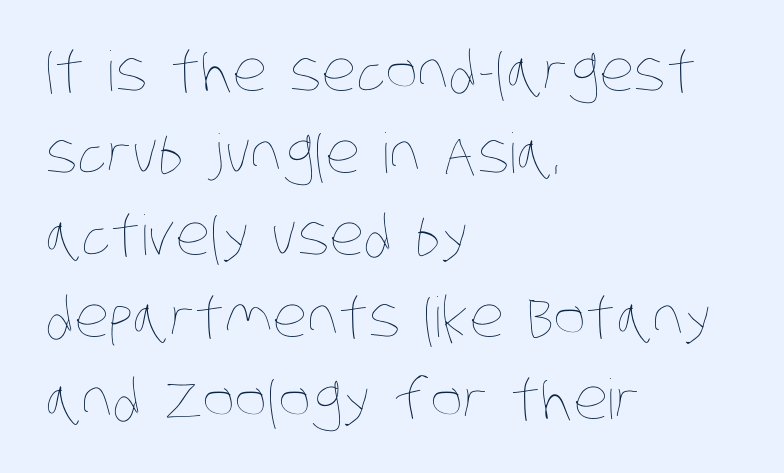
The image shows 55 px thin, condensed type; set left-aligned, normal line spacing (1.49x), normal letter spacing, not underlined; low stroke contrast and a large x-height.
